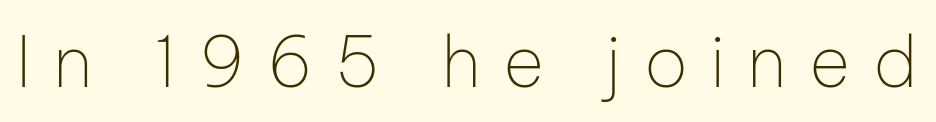
The letters advance in unequal steps, a hallmark of proportional type. Stem width sits at or under what a default text font uses. Typographically, this falls in the sans-serif category. The area under the type is left untouched. Is there any slant? The stems are plumb.
